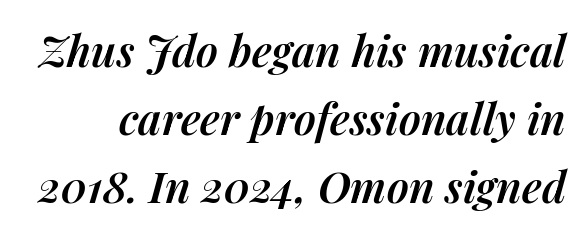
{"italic": "yes", "lean": "right", "slant_degrees": 14, "bold": "semi", "weight": "semibold", "width": "normal", "stroke_contrast": "medium", "x_height": "medium", "monospaced": "no", "underline": "no", "line_spacing": "normal", "line_spacing_ratio": 1.58, "letter_spacing": "normal", "letter_spacing_em": 0.0, "glyph_px": 43}
